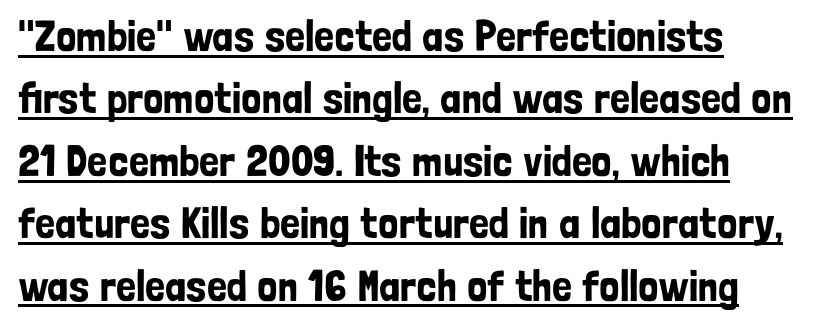
Does the type have serifs? No, each stem ends abruptly. Italic: no, the glyphs are upright roman. The string is rendered with underlining switched on. Baseline-to-baseline distance is the conventional proportion of letter height. Observe the ordinary spacing: letters are neighbours, not strangers. Note the varied advance widths — an 'i' is clearly narrower than an 'm'.
